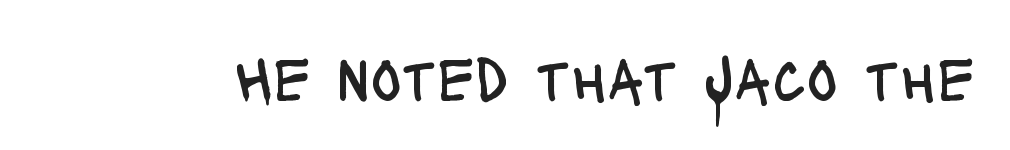
The image shows 65 px regular-weight, condensed sans-serif type, upright; set normal letter spacing, not underlined; low stroke contrast and a large x-height.
